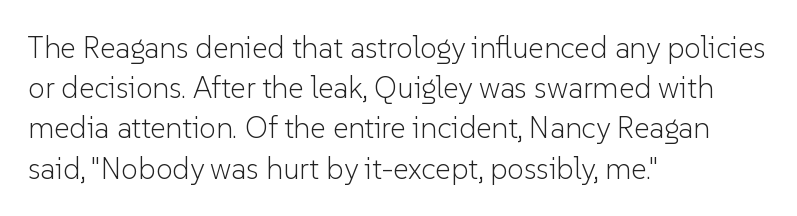
The image shows 30 px light sans-serif type, upright; set left-aligned, normal line spacing (1.34x), normal letter spacing, not underlined; low stroke contrast and a medium x-height.
